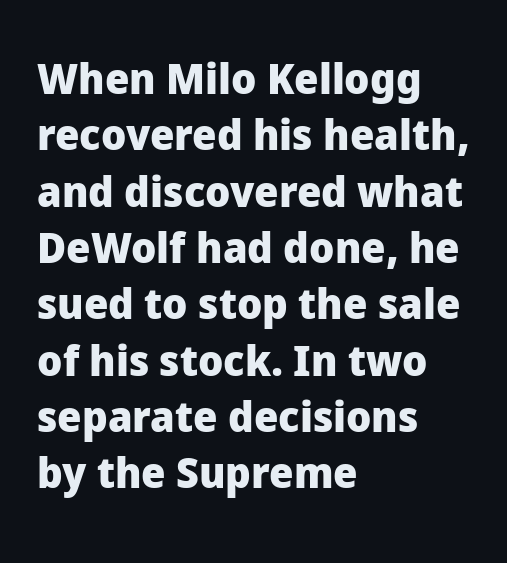
The image shows 43 px heavy sans-serif type, upright; set left-aligned, normal line spacing (1.31x), normal letter spacing, not underlined; low stroke contrast and a medium x-height.
